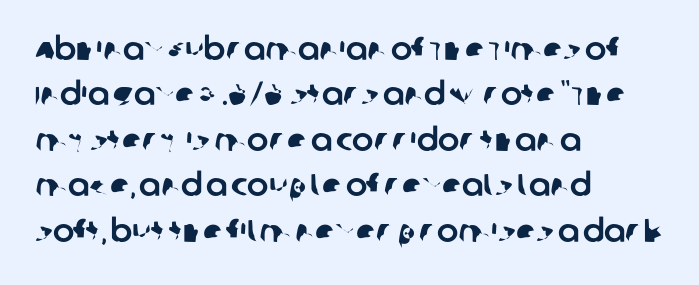
Q: Is the typeface a serif or a sans-serif typeface? A: Sans-serif.
Q: Is the text underlined? A: No.
Q: How is the paragraph aligned? A: Left-aligned.
Q: Is the spacing between letters normal or unusually wide? A: Normal.
Q: Is the spacing between lines tight, normal or loose? A: Normal.
Q: Width (condensed, normal, or wide)? A: Normal.
Q: Stroke contrast? A: Low.
Q: x-height? A: Large.
Q: Monospaced? A: No.
